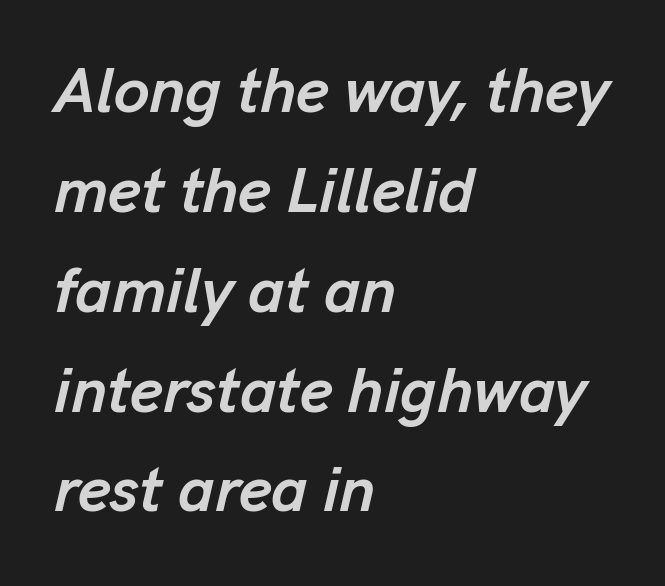
The passage shown stacks its lines at a standard gap. The setting favours the left margin, as ordinary paragraphs usually do. Does the weight exceed regular? Yes, all the way to bold. The face used here is rendered with its standard letterfit.
